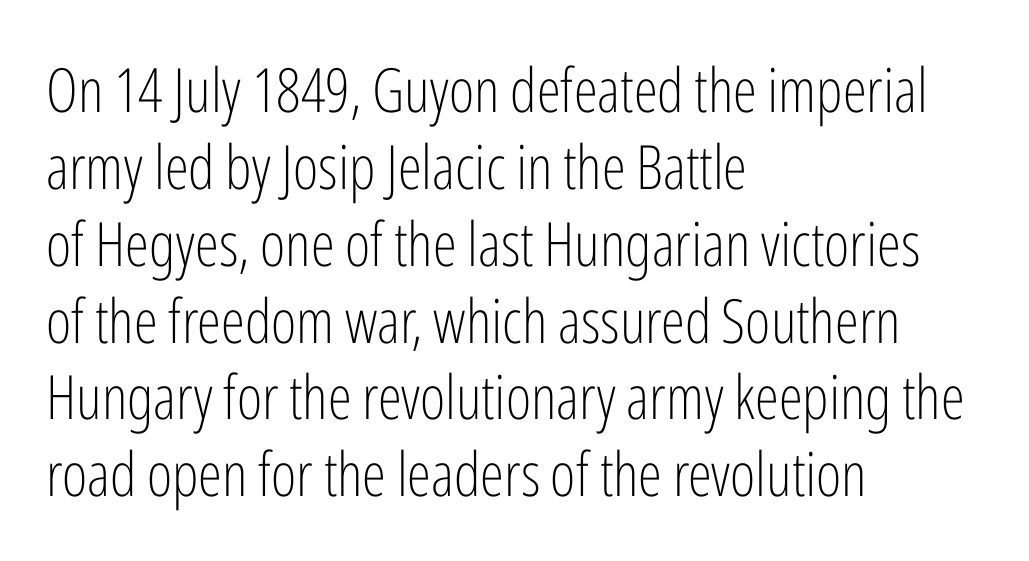
{"serif": "no", "italic": "no", "bold": "no", "weight": "light", "width": "condensed", "stroke_contrast": "low", "x_height": "medium", "monospaced": "no", "underline": "no", "align": "left", "line_spacing": "normal", "line_spacing_ratio": 1.26, "letter_spacing": "normal", "letter_spacing_em": 0.0, "glyph_px": 61}
